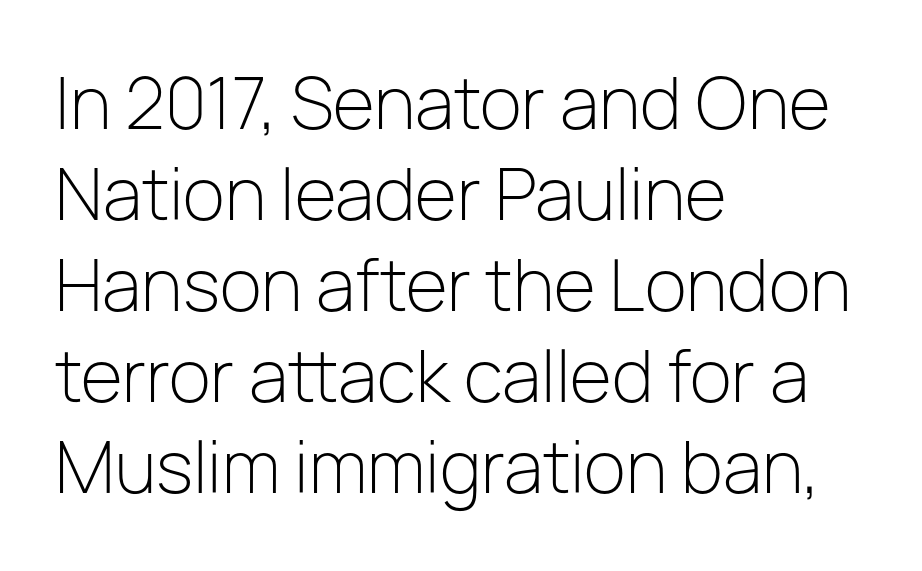
{"serif": "no", "italic": "no", "bold": "no", "weight": "light", "width": "normal", "stroke_contrast": "low", "x_height": "medium", "monospaced": "no", "underline": "no", "align": "left", "line_spacing": "normal", "line_spacing_ratio": 1.32, "letter_spacing": "normal", "letter_spacing_em": 0.0, "glyph_px": 69}
